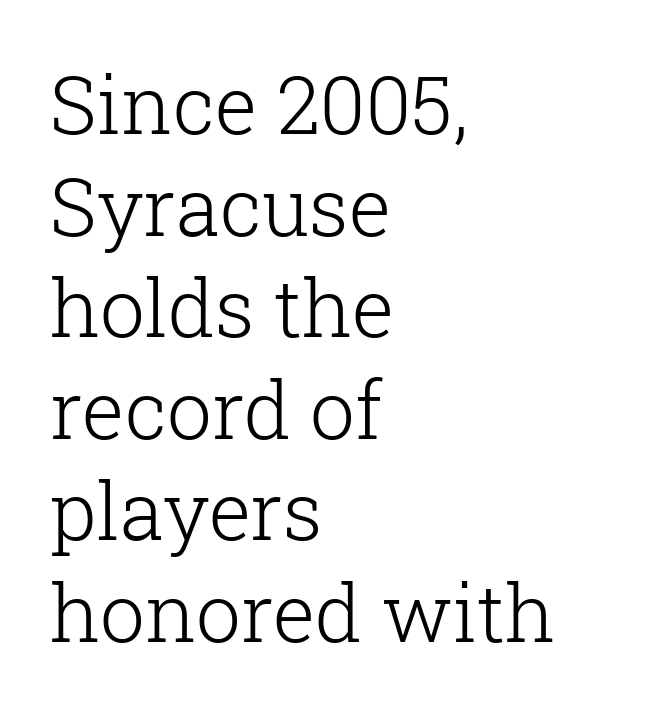
Q: Is the text bold? A: No.
Q: Is the text italic (slanted)? A: No, it is upright.
Q: Is the typeface a serif or a sans-serif typeface? A: Serif.
Q: Is the text underlined? A: No.
Q: How is the paragraph aligned? A: Left-aligned.
Q: Is the spacing between letters normal or unusually wide? A: Normal.
Q: Is the spacing between lines tight, normal or loose? A: Normal.
Q: Width (condensed, normal, or wide)? A: Normal.
Q: Stroke contrast? A: Low.
Q: x-height? A: Medium.
Q: Monospaced? A: No.
